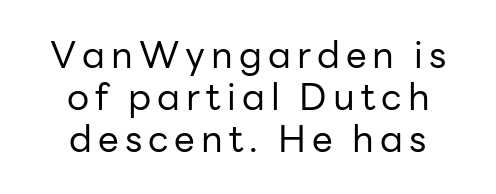
Q: Is the text bold? A: No.
Q: Is the text italic (slanted)? A: No, it is upright.
Q: Is the typeface a serif or a sans-serif typeface? A: Sans-serif.
Q: Is the text underlined? A: No.
Q: How is the paragraph aligned? A: Centered.
Q: Is the spacing between lines tight, normal or loose? A: Tight.
Q: Width (condensed, normal, or wide)? A: Normal.
Q: Stroke contrast? A: Low.
Q: x-height? A: Medium.
Q: Monospaced? A: No.
